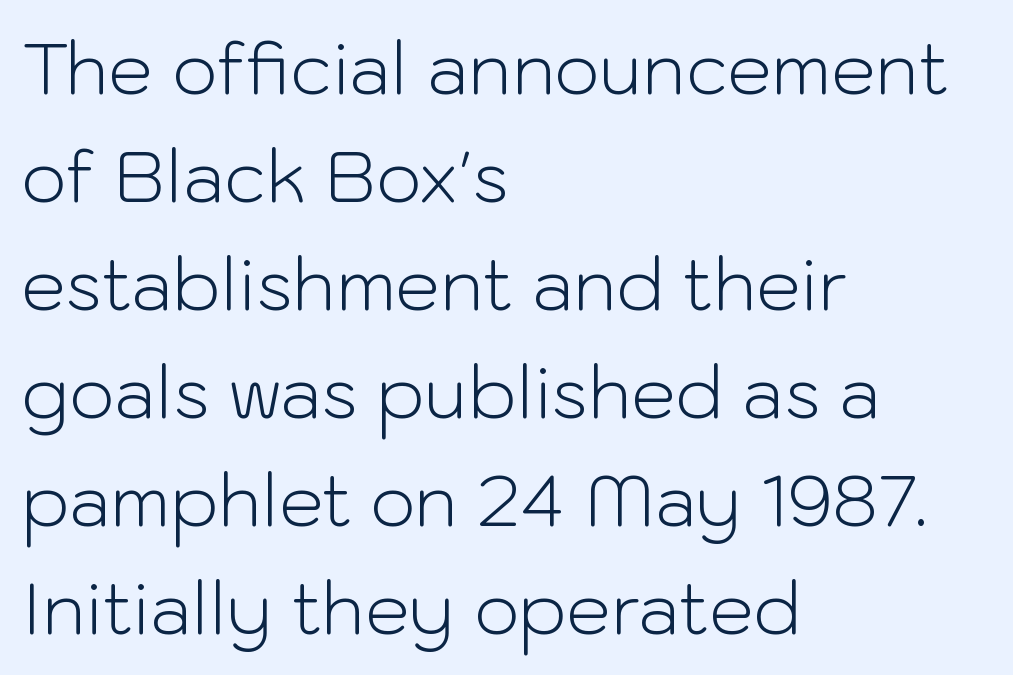
Q: Is the text bold? A: No.
Q: Is the text italic (slanted)? A: No, it is upright.
Q: Is the typeface a serif or a sans-serif typeface? A: Sans-serif.
Q: Is the text underlined? A: No.
Q: How is the paragraph aligned? A: Left-aligned.
Q: Is the spacing between letters normal or unusually wide? A: Normal.
Q: Is the spacing between lines tight, normal or loose? A: Normal.
Q: Width (condensed, normal, or wide)? A: Normal.
Q: Stroke contrast? A: Low.
Q: x-height? A: Medium.
Q: Monospaced? A: No.
